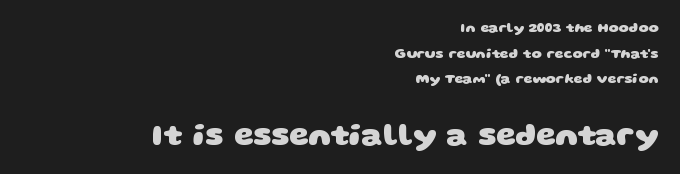
{"serif": "no", "bold": "yes", "weight": "heavy", "width": "wide", "stroke_contrast": "low", "x_height": "large", "monospaced": "no", "underline": "no", "align": "right", "line_spacing_ratio": 1.83, "letter_spacing": "normal", "letter_spacing_em": 0.0, "larger_block": "second", "size_ratio": 2.21, "glyph_px": 31}
